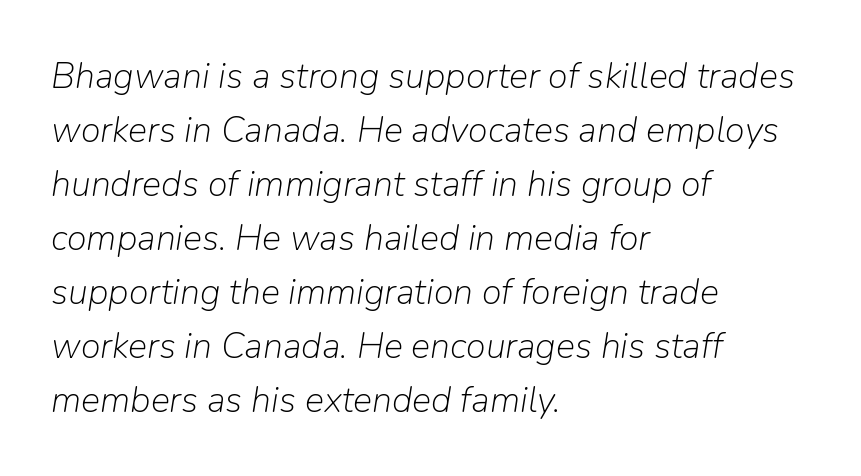
A clean baseline with only descenders dipping below it. Spacing verdict: proportional, widths tailored to each character. Standard letterfit; no display-style spreading of the glyphs. Summary of vertical rhythm: regular, with standard interline spacing.
